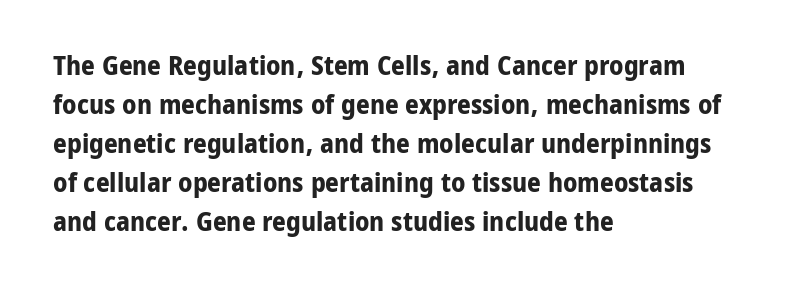
Line starts are locked; line ends wander. On the weight axis this lands at bold, roughly 700. Italic: no, the glyphs are upright roman. Glance below the letters and you will spot only blank space.
